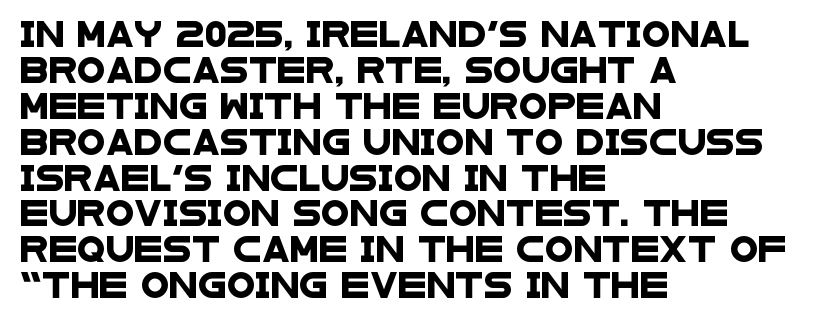
The image shows 26 px text type; set left-aligned, normal line spacing (1.38x), normal letter spacing, not underlined.
